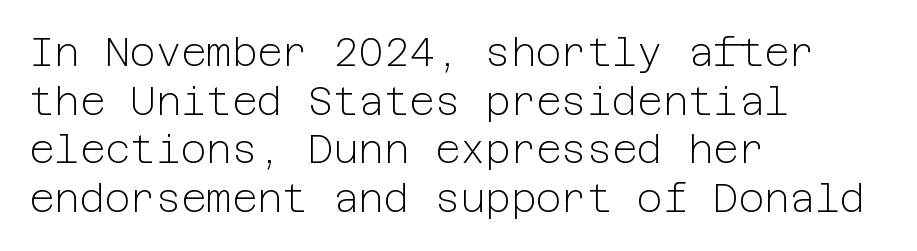
Q: Is the text bold? A: No.
Q: Is the text italic (slanted)? A: No, it is upright.
Q: Is the typeface a serif or a sans-serif typeface? A: Sans-serif.
Q: Is the text underlined? A: No.
Q: How is the paragraph aligned? A: Left-aligned.
Q: Is the spacing between letters normal or unusually wide? A: Normal.
Q: Is the spacing between lines tight, normal or loose? A: Normal.
Q: Width (condensed, normal, or wide)? A: Normal.
Q: Stroke contrast? A: Low.
Q: x-height? A: Medium.
